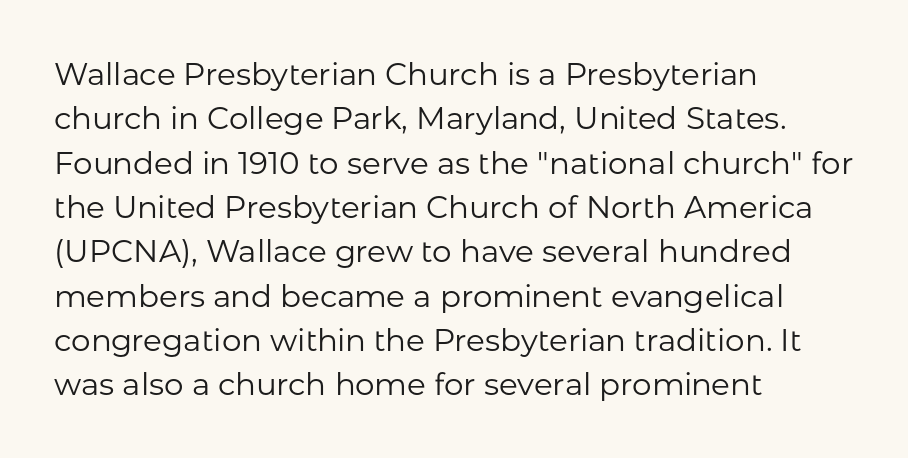
{"serif": "no", "italic": "no", "bold": "no", "weight": "regular", "width": "normal", "stroke_contrast": "low", "x_height": "medium", "monospaced": "no", "underline": "no", "align": "left", "line_spacing": "normal", "line_spacing_ratio": 1.43, "letter_spacing": "normal", "letter_spacing_em": 0.0, "glyph_px": 31}
